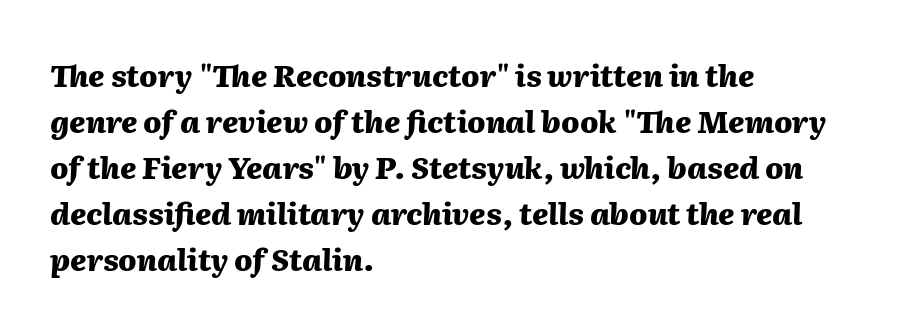
Leftover space on each line is placed entirely after the last word. The letters sit at their default tracking, neither squeezed nor spread. Has an underline been added? It has not. Bold? Absolutely — the strokes are thick and heavy. A normal amount of white space separates one row of letters from the next.
